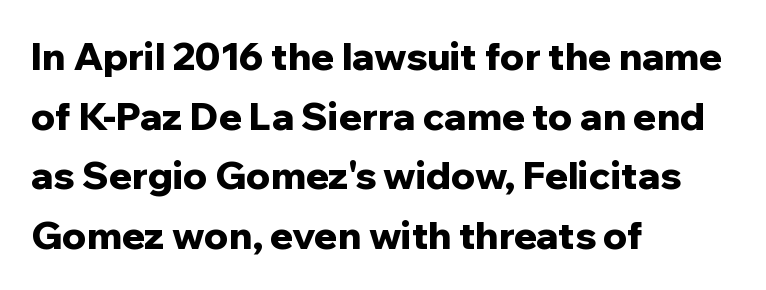
A normal amount of white space separates one row of letters from the next. Rendered with straight, roman letterforms. The passage shown is not underscored anywhere. No feet cap the strokes, marking this as sans-serif type. Spacing between characters is what you'd get straight out of the box. A student would call this left alignment; a typographer would say flush left, rag right.
